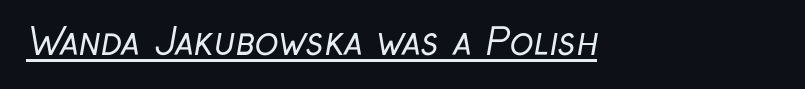
The image shows 36 px regular-weight, condensed sans-serif type; set normal letter spacing, underlined; low stroke contrast and a medium x-height.
